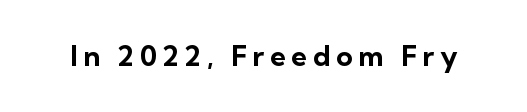
Q: Is the text bold? A: Yes.
Q: Is the text italic (slanted)? A: No, it is upright.
Q: Is the typeface a serif or a sans-serif typeface? A: Sans-serif.
Q: Is the text underlined? A: No.
Q: Is the spacing between letters normal or unusually wide? A: Unusually wide.
Q: Width (condensed, normal, or wide)? A: Normal.
Q: Stroke contrast? A: Low.
Q: x-height? A: Medium.
Q: Monospaced? A: No.
